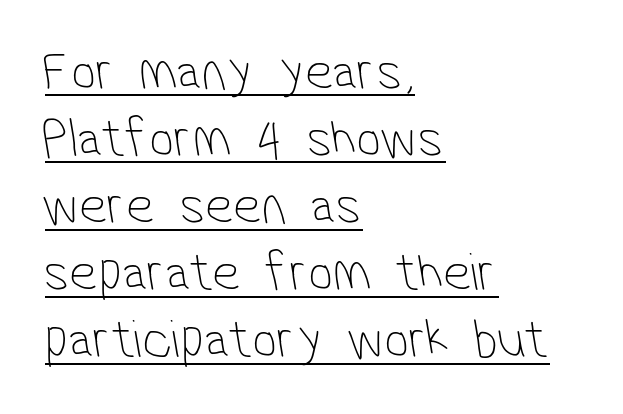
Q: Is the text bold? A: No.
Q: Is the typeface a serif or a sans-serif typeface? A: Sans-serif.
Q: Is the text underlined? A: Yes.
Q: How is the paragraph aligned? A: Left-aligned.
Q: Is the spacing between letters normal or unusually wide? A: Normal.
Q: Width (condensed, normal, or wide)? A: Condensed.
Q: Stroke contrast? A: Low.
Q: x-height? A: Medium.
Q: Monospaced? A: No.
